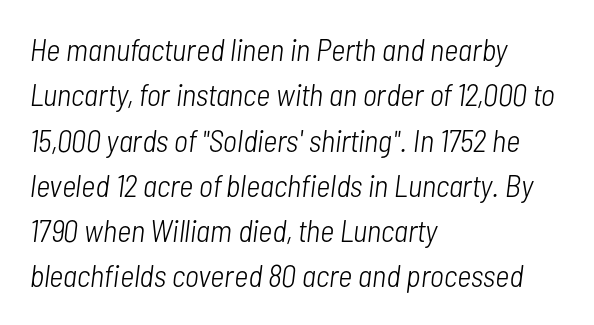
{"italic": "yes", "lean": "right", "slant_degrees": 7, "bold": "no", "weight": "light", "width": "condensed", "stroke_contrast": "low", "x_height": "medium", "monospaced": "no", "underline": "no", "align": "left", "line_spacing": "normal", "line_spacing_ratio": 1.46, "letter_spacing": "normal", "letter_spacing_em": 0.0, "glyph_px": 31}
